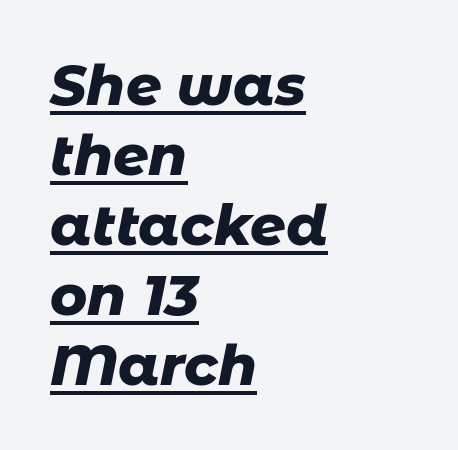
The image shows 56 px heavy type, italic (leaning right); set left-aligned, normal line spacing (1.25x), normal letter spacing, underlined; low stroke contrast and a medium x-height.
